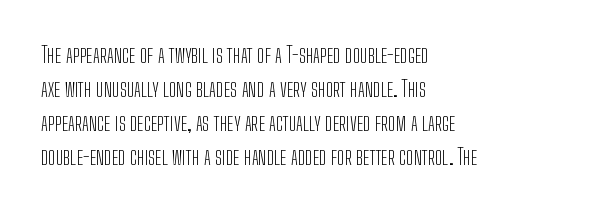
The image shows 22 px text type, upright; set left-aligned, normal line spacing (1.54x), normal letter spacing, not underlined.
